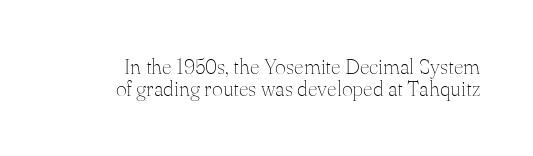
{"italic": "no", "bold": "no", "underline": "no", "line_spacing": "tight", "line_spacing_ratio": 1.06, "letter_spacing": "normal", "letter_spacing_em": 0.0, "glyph_px": 21}
